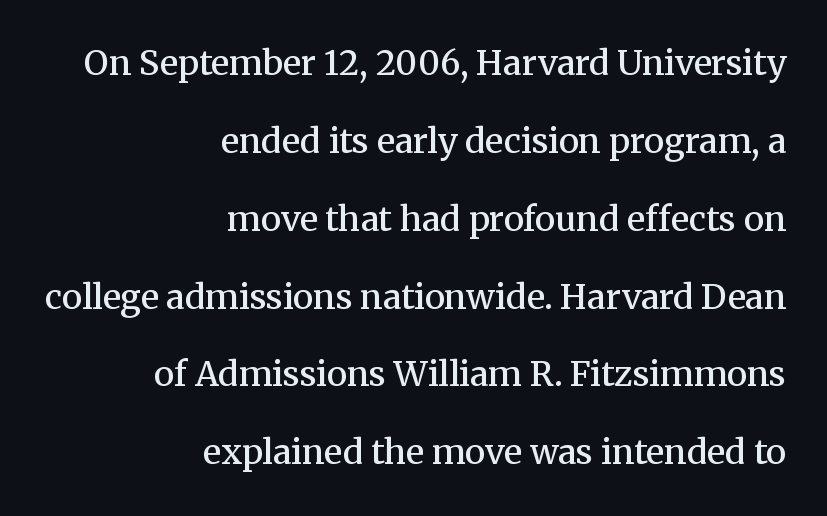
Q: Is the text bold? A: Semi-bold.
Q: Is the text italic (slanted)? A: No, it is upright.
Q: Is the typeface a serif or a sans-serif typeface? A: Serif.
Q: Is the text underlined? A: No.
Q: How is the paragraph aligned? A: Right-aligned.
Q: Is the spacing between letters normal or unusually wide? A: Normal.
Q: Is the spacing between lines tight, normal or loose? A: Loose.
Q: Width (condensed, normal, or wide)? A: Normal.
Q: Stroke contrast? A: Medium.
Q: x-height? A: Medium.
Q: Monospaced? A: No.
